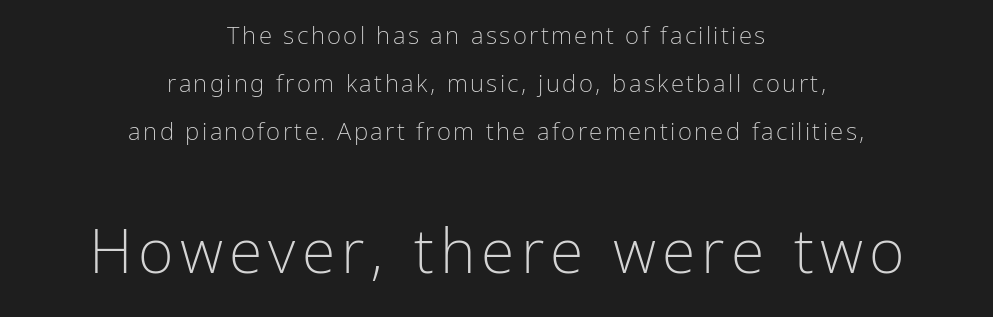
Q: Is the text bold? A: No.
Q: Is the text italic (slanted)? A: No, it is upright.
Q: Is the typeface a serif or a sans-serif typeface? A: Sans-serif.
Q: Is the text underlined? A: No.
Q: How is the paragraph aligned? A: Centered.
Q: Is the spacing between lines tight, normal or loose? A: Loose.
Q: Which block of text is set in a larger size, the first (top) or the second (bottom)? A: The second (bottom) one.
Q: Width (condensed, normal, or wide)? A: Condensed.
Q: Stroke contrast? A: Low.
Q: x-height? A: Medium.
Q: Monospaced? A: No.
